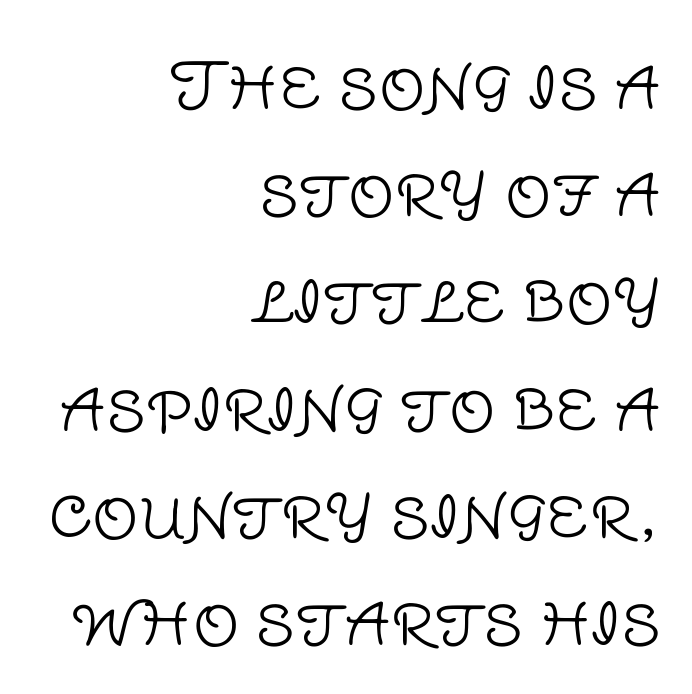
Q: Is the text bold? A: No.
Q: Is the text italic (slanted)? A: Yes.
Q: Is the typeface a serif or a sans-serif typeface? A: Sans-serif.
Q: Is the text underlined? A: No.
Q: How is the paragraph aligned? A: Right-aligned.
Q: Is the spacing between letters normal or unusually wide? A: Normal.
Q: Is the spacing between lines tight, normal or loose? A: Normal.
Q: Width (condensed, normal, or wide)? A: Normal.
Q: Stroke contrast? A: Low.
Q: x-height? A: Large.
Q: Monospaced? A: No.
